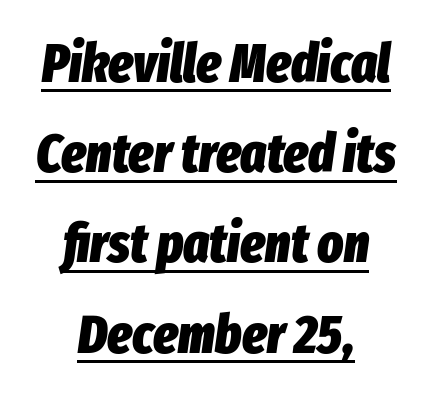
Q: Is the text bold? A: Yes.
Q: Is the text italic (slanted)? A: Yes, it leans right by about 8 degrees.
Q: Is the text underlined? A: Yes.
Q: How is the paragraph aligned? A: Centered.
Q: Is the spacing between letters normal or unusually wide? A: Normal.
Q: Is the spacing between lines tight, normal or loose? A: Normal.
Q: Width (condensed, normal, or wide)? A: Condensed.
Q: Stroke contrast? A: Low.
Q: x-height? A: Medium.
Q: Monospaced? A: No.
